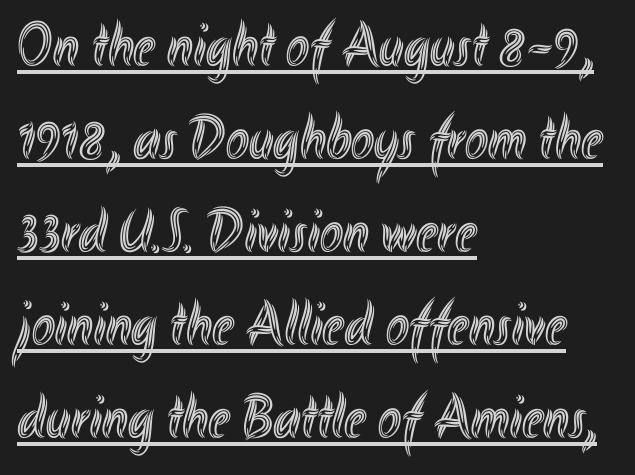
Q: Is the text italic (slanted)? A: Yes.
Q: Is the text underlined? A: Yes.
Q: How is the paragraph aligned? A: Left-aligned.
Q: Is the spacing between letters normal or unusually wide? A: Normal.
Q: Is the spacing between lines tight, normal or loose? A: Normal.
Q: Width (condensed, normal, or wide)? A: Condensed.
Q: x-height? A: Small.
Q: Monospaced? A: No.
